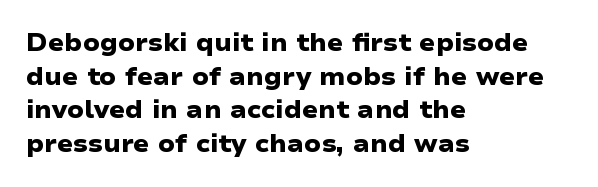
Q: Is the text bold? A: Yes.
Q: Is the text underlined? A: No.
Q: How is the paragraph aligned? A: Left-aligned.
Q: Is the spacing between letters normal or unusually wide? A: Normal.
Q: Is the spacing between lines tight, normal or loose? A: Normal.
